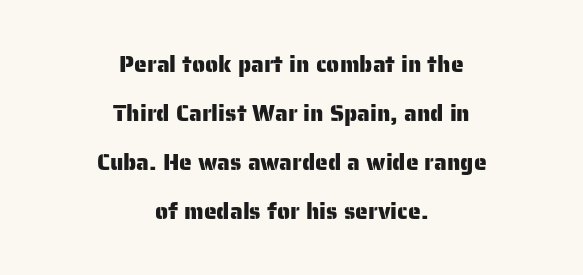
{"italic": "no", "underline": "no", "align": "center", "line_spacing": "loose", "line_spacing_ratio": 2.13, "letter_spacing": "normal", "letter_spacing_em": 0.0, "glyph_px": 23}
